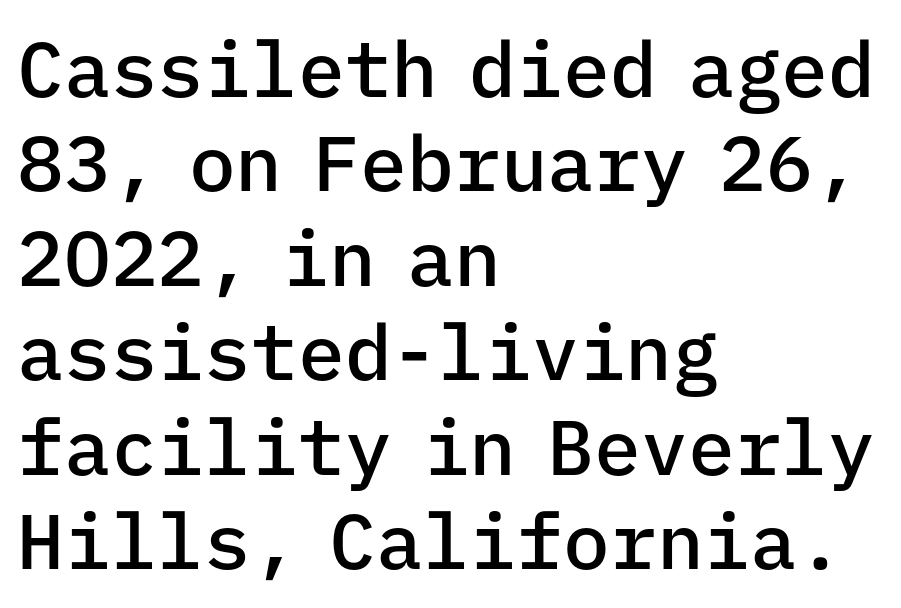
These lines are rendered in a fixed-pitch font. The compositor pushed each line to the left boundary. The letters stand upright; this is a roman face. These words are printed semibold, heavier than regular yet not bold.
